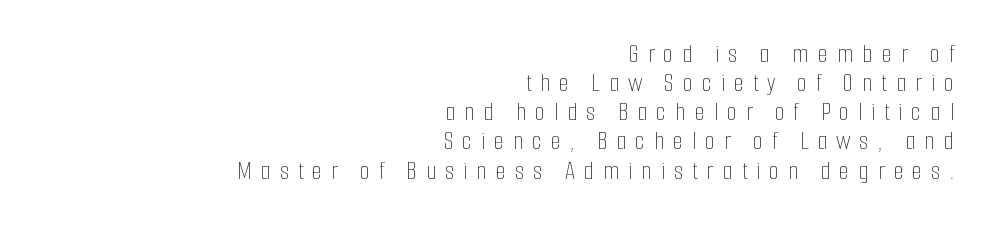
The image shows 27 px text type, upright; set right-aligned, tight line spacing (1.08x), unusually wide letter spacing (+0.32 em), not underlined.
